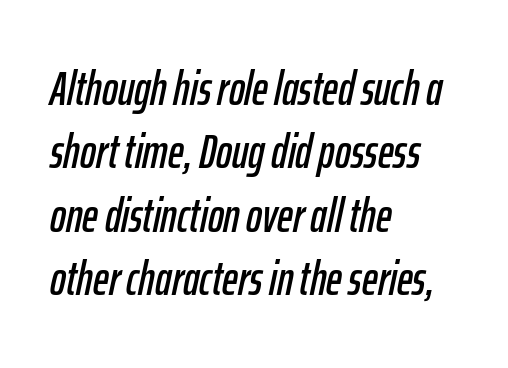
Reading down the column, the eye jumps a familiar distance to each next line. Quick note: underline off. Typeset ragged right — the left edge is the straight one. Looking at the ascenders, they clearly lean.
